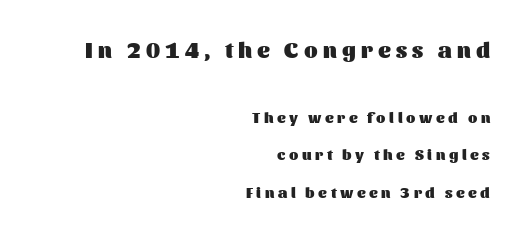
Q: Is the text bold? A: Yes.
Q: Is the text italic (slanted)? A: No, it is upright.
Q: Is the text underlined? A: No.
Q: How is the paragraph aligned? A: Right-aligned.
Q: Is the spacing between letters normal or unusually wide? A: Unusually wide.
Q: Is the spacing between lines tight, normal or loose? A: Loose.
Q: Which block of text is set in a larger size, the first (top) or the second (bottom)? A: The first (top) one.
